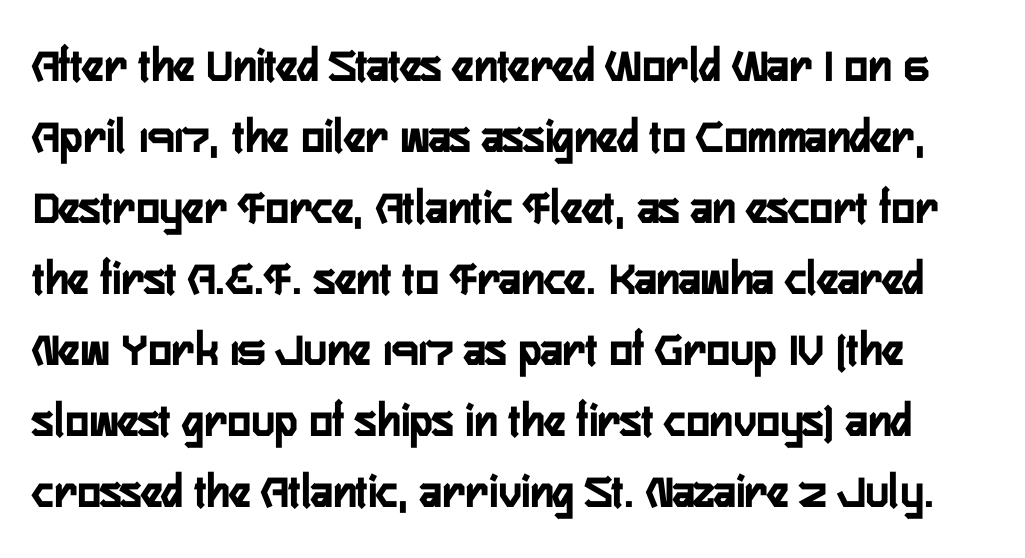
The image shows 49 px semibold, condensed sans-serif type, upright; set normal line spacing (1.45x), normal letter spacing, not underlined; low stroke contrast and a medium x-height.
